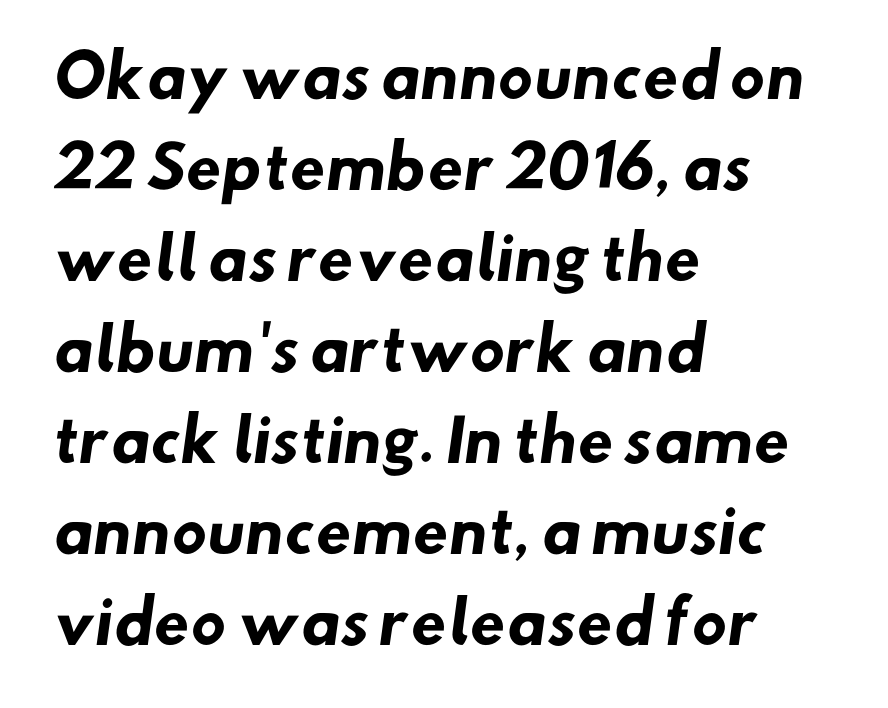
{"serif": "no", "bold": "yes", "weight": "heavy", "width": "normal", "stroke_contrast": "low", "x_height": "small", "monospaced": "no", "underline": "no", "align": "left", "line_spacing": "normal", "line_spacing_ratio": 1.57, "letter_spacing": "normal", "letter_spacing_em": 0.0, "glyph_px": 58}
